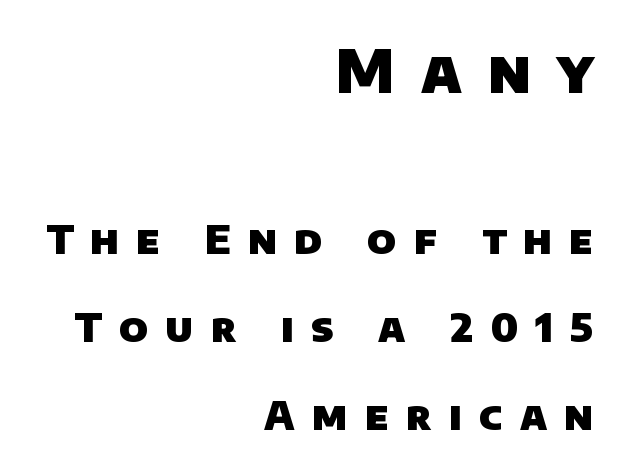
The image shows 60 px heavy sans-serif type; set right-aligned, loose line spacing (2.21x), unusually wide letter spacing (+0.43 em), not underlined; the first (top) block is 1.5x larger; low stroke contrast and a large x-height.
